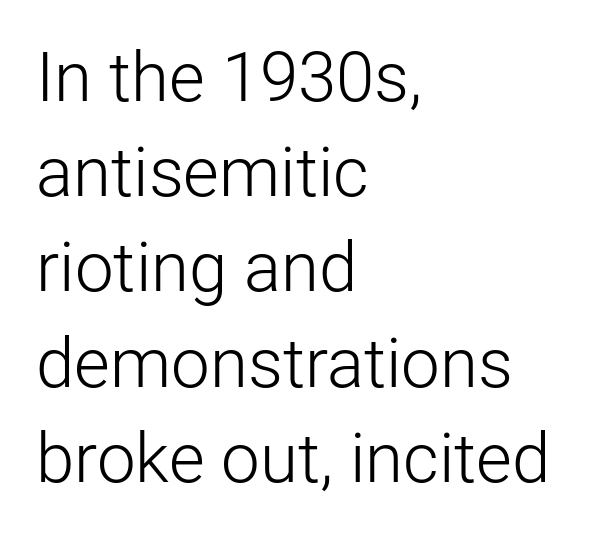
The image shows 69 px light sans-serif type, upright; set left-aligned, normal line spacing (1.38x), normal letter spacing, not underlined; low stroke contrast and a medium x-height.
